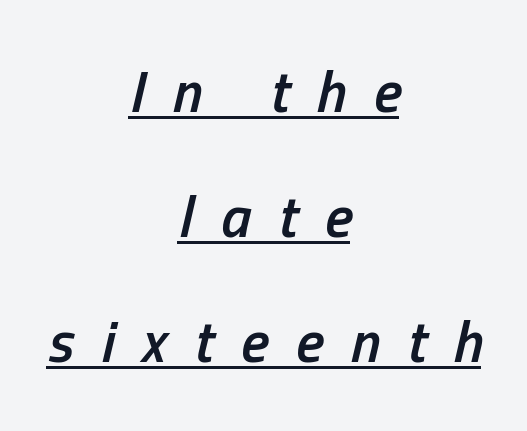
Descenders here cross a horizontal rule under the line. These lines carry some extra weight — a demibold, not a full bold. If you measured baseline to baseline, you'd find a long distance. Is this a fixed-width face? No — the glyphs have proportional, varying widths. In terms of posture, this sample is oblique. A centered setting, common on invitations and titles, is used for this passage.
